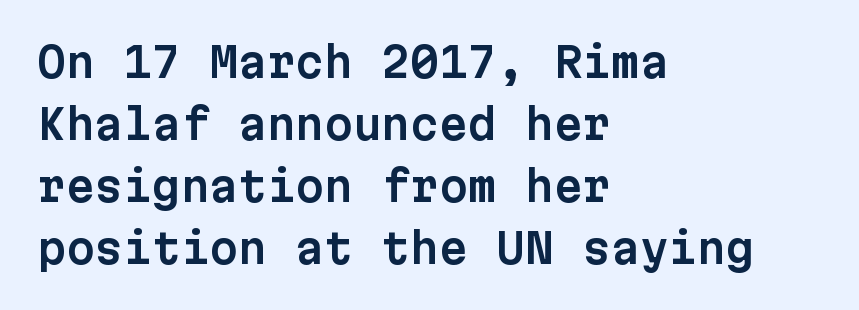
Q: Is the text italic (slanted)? A: No, it is upright.
Q: Is the typeface a serif or a sans-serif typeface? A: Sans-serif.
Q: Is the text underlined? A: No.
Q: How is the paragraph aligned? A: Left-aligned.
Q: Is the spacing between letters normal or unusually wide? A: Normal.
Q: Is the spacing between lines tight, normal or loose? A: Normal.
Q: Width (condensed, normal, or wide)? A: Normal.
Q: Stroke contrast? A: Low.
Q: x-height? A: Medium.
Q: Monospaced? A: Yes.
